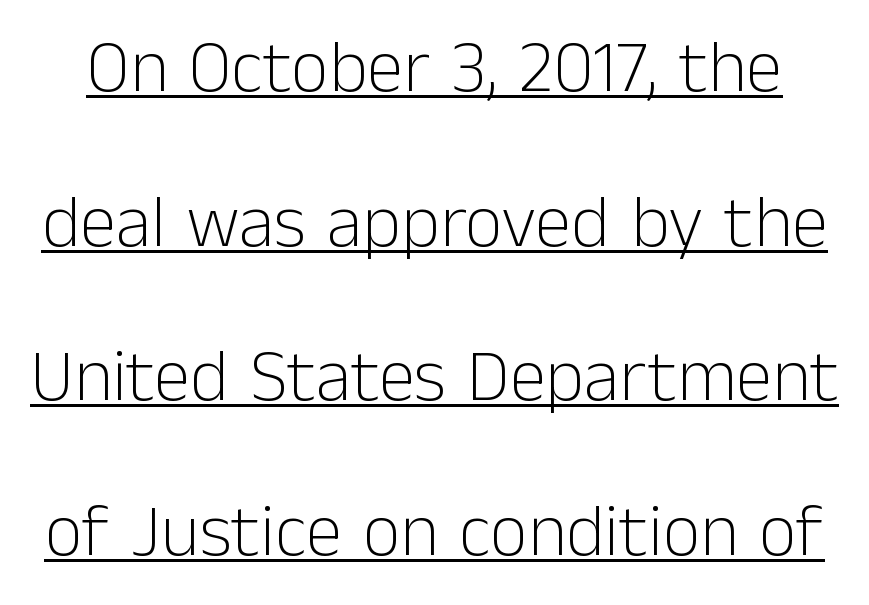
{"serif": "no", "italic": "no", "bold": "no", "weight": "light", "width": "normal", "stroke_contrast": "low", "x_height": "medium", "monospaced": "no", "underline": "yes", "line_spacing": "loose", "line_spacing_ratio": 2.09, "letter_spacing": "normal", "letter_spacing_em": 0.0, "glyph_px": 74}
